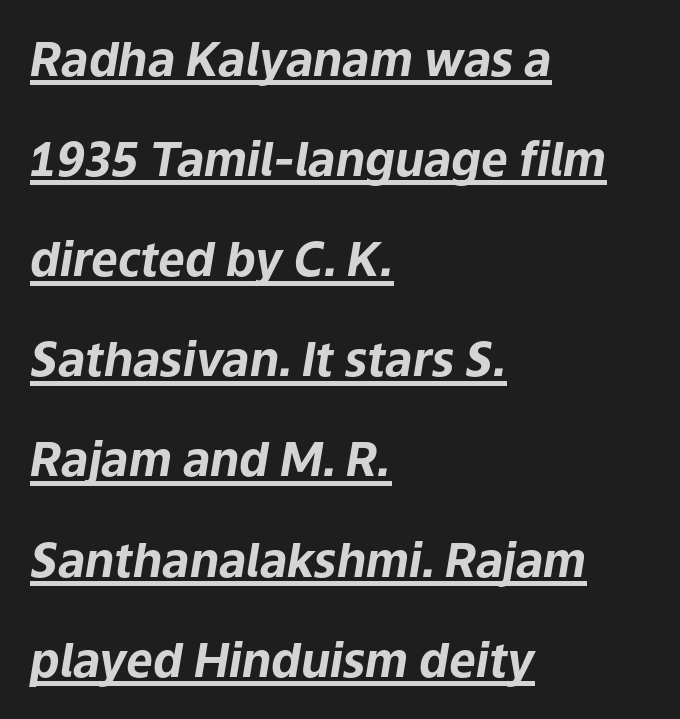
Honestly, the underline is the first thing you notice here. The typesetter chose a ragged-right arrangement here. Weight check: bold — yes, fully. Glyph-to-glyph distance matches everyday printed text.
